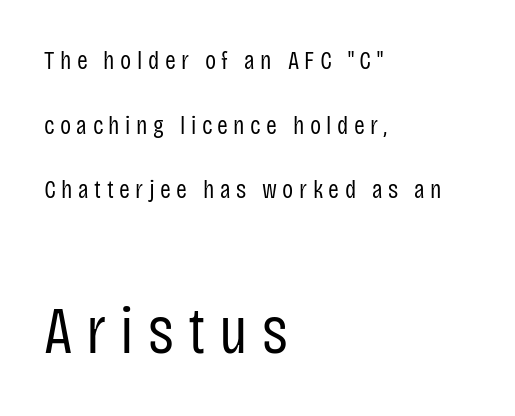
{"serif": "no", "italic": "no", "bold": "no", "weight": "regular", "width": "condensed", "stroke_contrast": "low", "x_height": "large", "monospaced": "no", "underline": "no", "align": "left", "line_spacing": "loose", "line_spacing_ratio": 2.49, "letter_spacing": "wide", "letter_spacing_em": 0.21, "larger_block": "second", "size_ratio": 2.54, "glyph_px": 66}
